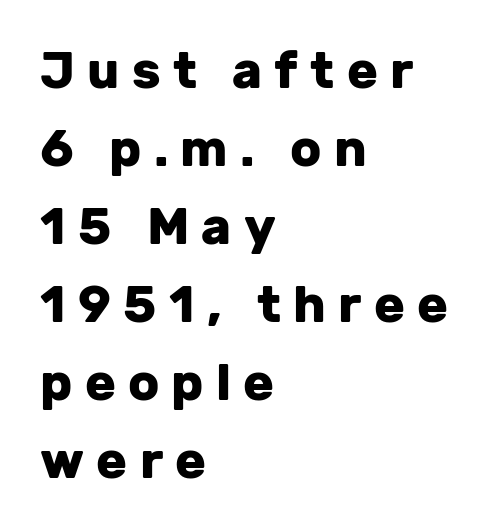
The image shows 51 px heavy sans-serif type, upright; set left-aligned, normal line spacing (1.53x), unusually wide letter spacing (+0.24 em), not underlined; low stroke contrast and a medium x-height.
